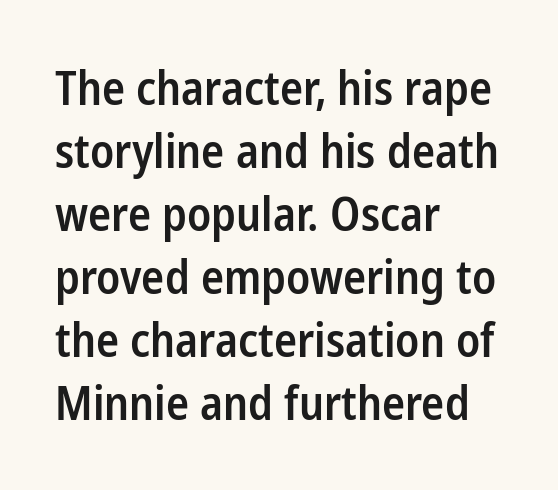
The letters are semibold — heavier than regular but short of a full bold. Think of a printed novel: that variable character pitch is what you see here. Are there feet on the stems? There aren't — it's a sans. Reading down the block, your eye returns to a fixed left position each line. The zone under the glyphs is completely vacant. The letterforms sit shoulder to shoulder at normal distance.
